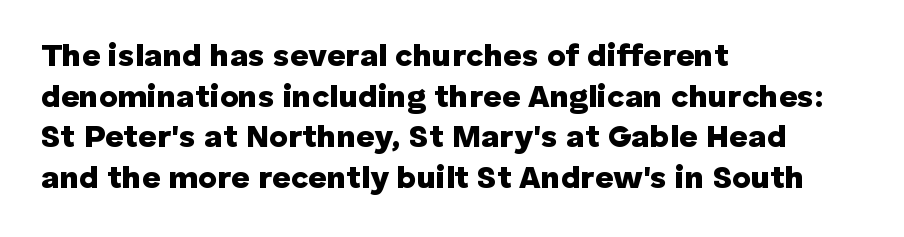
Q: Is the text bold? A: Yes.
Q: Is the text italic (slanted)? A: No, it is upright.
Q: Is the typeface a serif or a sans-serif typeface? A: Sans-serif.
Q: Is the text underlined? A: No.
Q: How is the paragraph aligned? A: Left-aligned.
Q: Is the spacing between letters normal or unusually wide? A: Normal.
Q: Is the spacing between lines tight, normal or loose? A: Normal.
Q: Width (condensed, normal, or wide)? A: Normal.
Q: Stroke contrast? A: Low.
Q: x-height? A: Medium.
Q: Monospaced? A: No.
